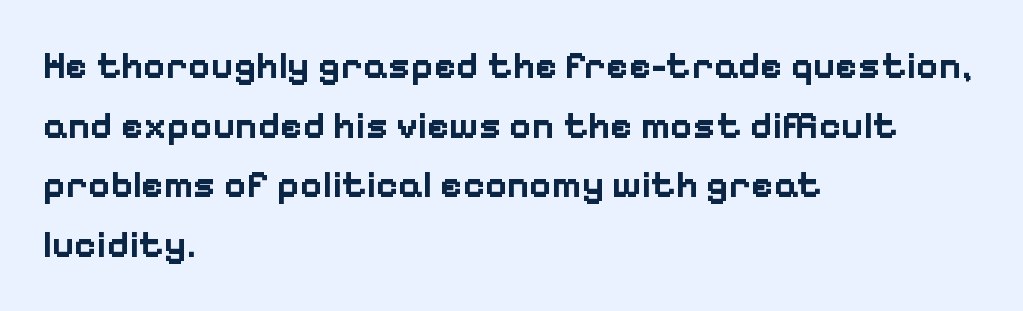
{"serif": "no", "italic": "no", "bold": "yes", "weight": "bold", "width": "normal", "stroke_contrast": "low", "x_height": "medium", "monospaced": "no", "underline": "no", "align": "left", "line_spacing": "normal", "line_spacing_ratio": 1.57, "letter_spacing": "normal", "letter_spacing_em": 0.0, "glyph_px": 38}
